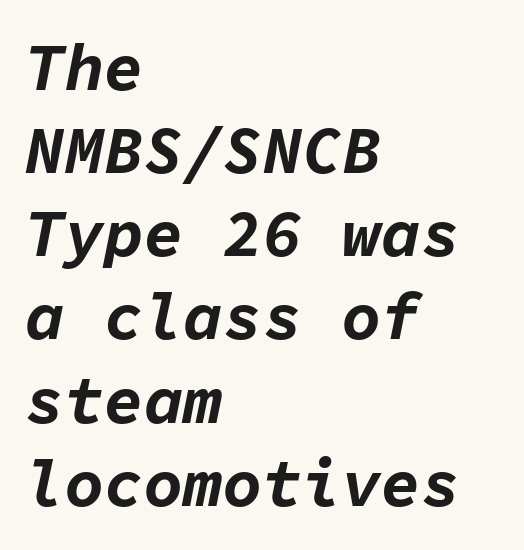
Every letter is thick-stroked: bold, no question. All the whitespace from short lines collects on the right. The vertical gap from one line to the next is medium. The specimen reads as italic at a glance. Looks like terminal output: every glyph gets an equal slot. The passage shown is not underscored anywhere.
